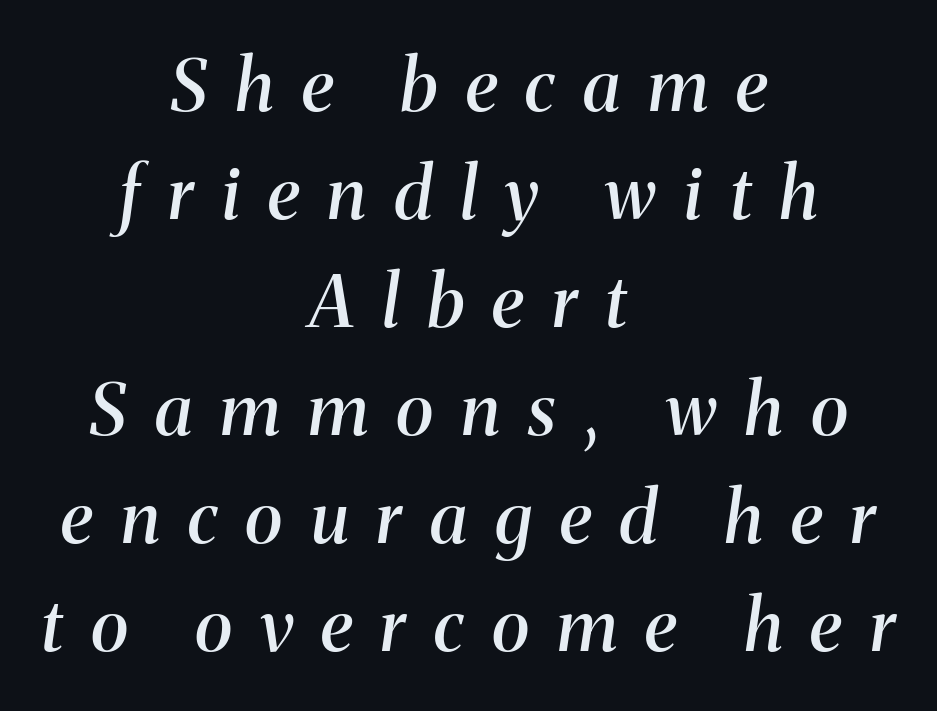
Looks like regular typesetting: each glyph gets only the width it needs. Underlining? Definitely not there. A centered setting, common on invitations and titles, is used for this passage. The face used here is a semibold: visibly heavier than regular, lighter than bold. Unlike a clean sans, this face finishes its strokes with serifs.
